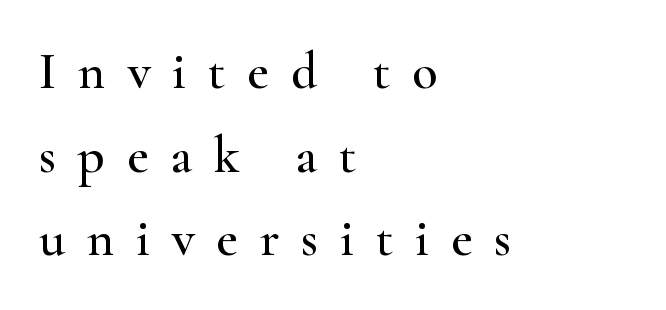
The image shows 52 px wide serif type, upright; set left-aligned, normal line spacing (1.61x), unusually wide letter spacing (+0.42 em), not underlined; high stroke contrast and a small x-height.
